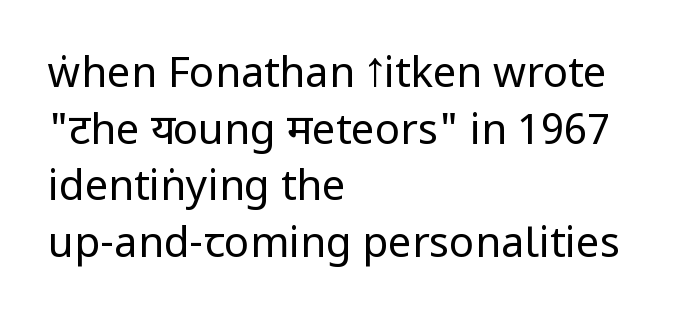
{"serif": "no", "italic": "no", "bold": "no", "weight": "regular", "width": "condensed", "stroke_contrast": "low", "x_height": "large", "monospaced": "no", "underline": "no", "align": "left", "line_spacing": "normal", "line_spacing_ratio": 1.35, "letter_spacing": "normal", "letter_spacing_em": 0.0, "glyph_px": 42}
